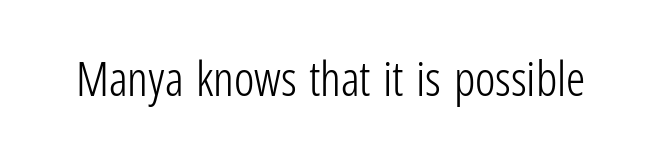
The image shows 48 px light, condensed sans-serif type, upright; set normal letter spacing, not underlined; low stroke contrast and a medium x-height.
